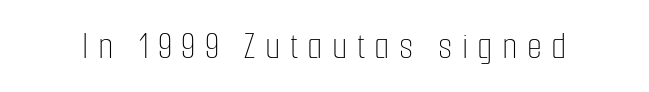
Loose tracking; the words dissolve into strings of separated letters. The space beneath each line is pristine and unruled. Heaviness? Minimal to ordinary, like unemphasized prose. This is roman type, the default non-slanted kind.
